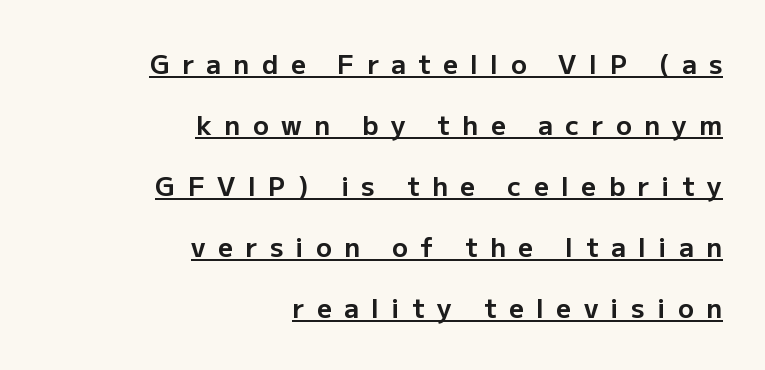
Beneath each row of characters lies a ruled line. Teacher's note: observe the even right margin — that is flush-right alignment. The typography opts for an upright posture over an oblique one. Vertically, the passage feels expansive, rows floating well apart.
